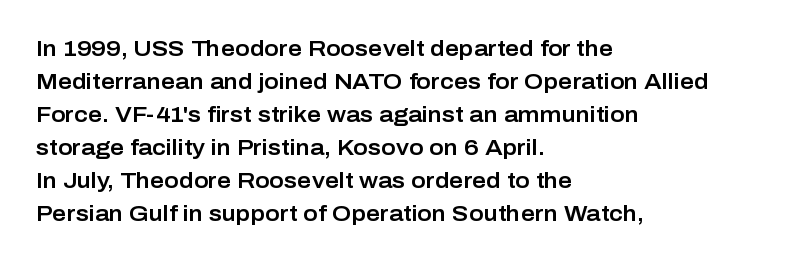
{"italic": "no", "underline": "no", "align": "left", "line_spacing": "normal", "line_spacing_ratio": 1.5, "letter_spacing": "normal", "letter_spacing_em": 0.0, "glyph_px": 22}
